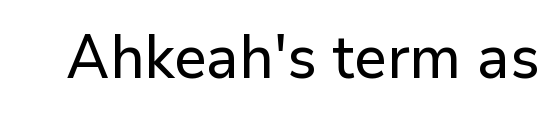
{"serif": "no", "italic": "no", "width": "normal", "stroke_contrast": "low", "x_height": "medium", "monospaced": "no", "underline": "no", "letter_spacing": "normal", "letter_spacing_em": 0.0, "glyph_px": 60}
